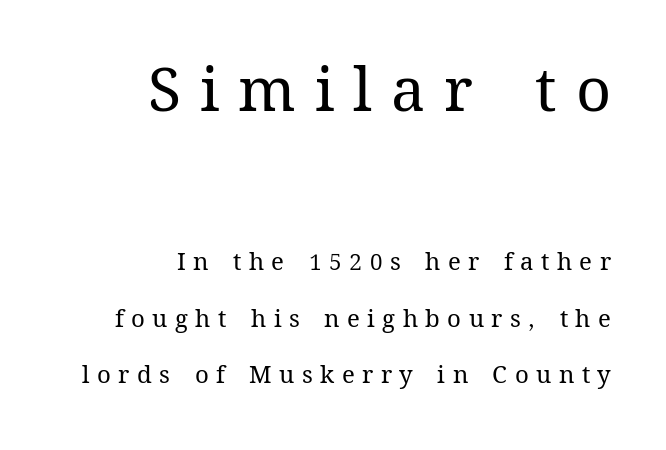
Here the glyphs are tracked loosely, breaking word shapes into spaced letters. In terms of leading, this rendering errs on the spacious side. The letters in the upper block stand taller than those in the block below. Underline: absent. Casual observation: everything's shoved over to the right. Italic? Not at all — the glyphs are vertical.
